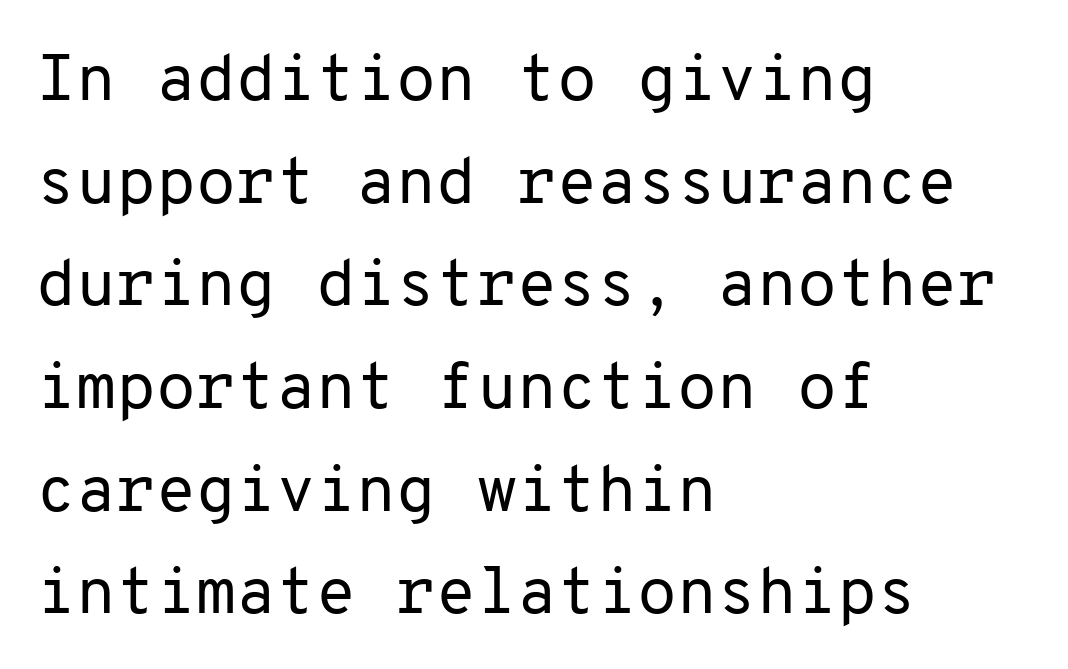
The image shows 65 px regular-weight sans-serif type, upright, monospaced; set left-aligned, normal line spacing (1.58x), normal letter spacing, not underlined; low stroke contrast and a medium x-height.
